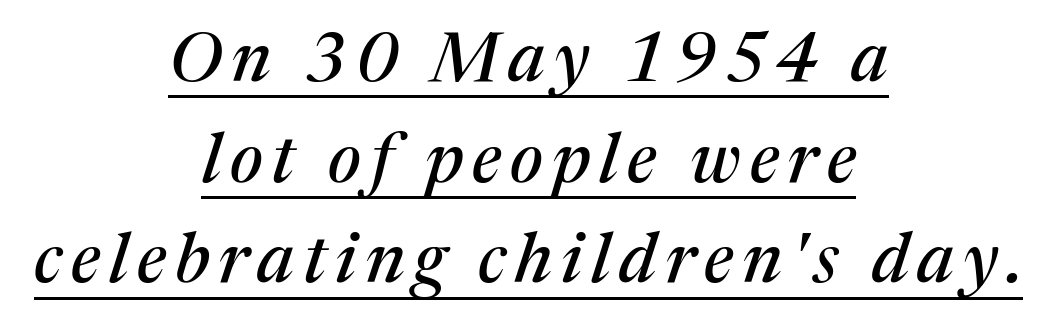
The image shows 69 px serif type, italic (leaning right); set centered, normal line spacing (1.46x), underlined; medium stroke contrast and a medium x-height.
